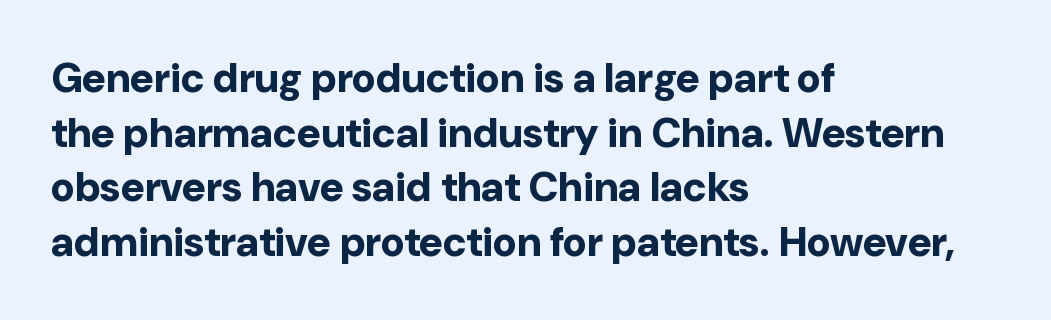
Q: Is the text bold? A: Yes.
Q: Is the text italic (slanted)? A: No, it is upright.
Q: Is the typeface a serif or a sans-serif typeface? A: Sans-serif.
Q: Is the text underlined? A: No.
Q: How is the paragraph aligned? A: Left-aligned.
Q: Is the spacing between letters normal or unusually wide? A: Normal.
Q: Is the spacing between lines tight, normal or loose? A: Normal.
Q: Width (condensed, normal, or wide)? A: Normal.
Q: Stroke contrast? A: Low.
Q: x-height? A: Medium.
Q: Monospaced? A: No.
